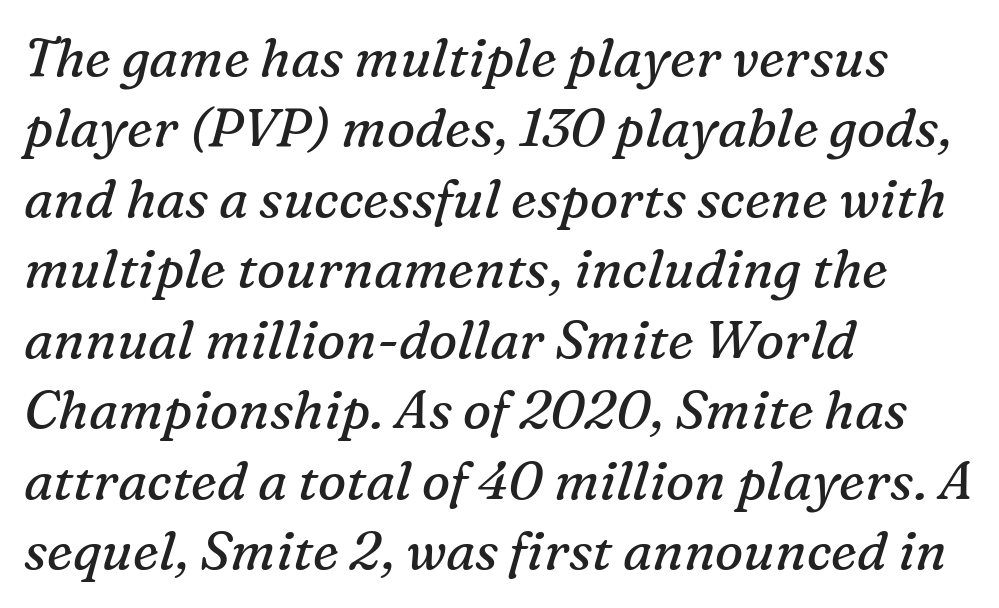
{"serif": "yes", "italic": "yes", "lean": "right", "slant_degrees": 16, "bold": "no", "weight": "regular", "width": "normal", "stroke_contrast": "medium", "x_height": "medium", "monospaced": "no", "underline": "no", "align": "left", "line_spacing": "normal", "line_spacing_ratio": 1.33, "letter_spacing": "normal", "letter_spacing_em": 0.0, "glyph_px": 53}
